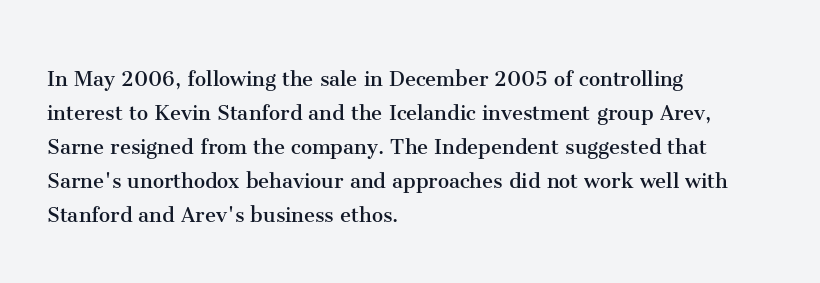
Q: Is the text bold? A: No.
Q: Is the text italic (slanted)? A: No, it is upright.
Q: Is the text underlined? A: No.
Q: How is the paragraph aligned? A: Left-aligned.
Q: Is the spacing between letters normal or unusually wide? A: Normal.
Q: Is the spacing between lines tight, normal or loose? A: Normal.
